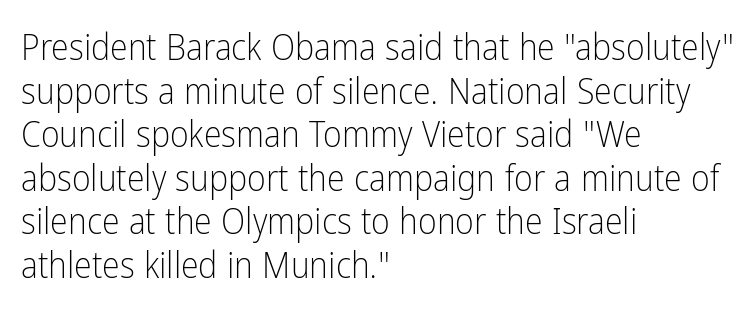
No heavy texture on the line: the type isn't bold. This sample has the flowing, uneven cadence of proportional lettering. This sample uses an upright cut, with every glyph sitting square on the baseline. What kind of face is this? One without serifs — a sans. A bare baseline throughout the passage.
